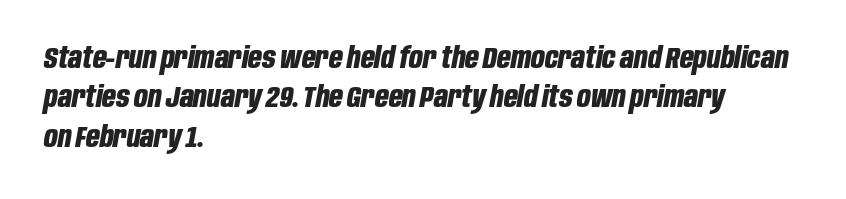
The words here are not underlined. The sample has been set heavy, in full bold. Vertically, the passage feels balanced, rows spaced as you'd expect. The ragged edge is on the right, which tells us the setting is flush left.
